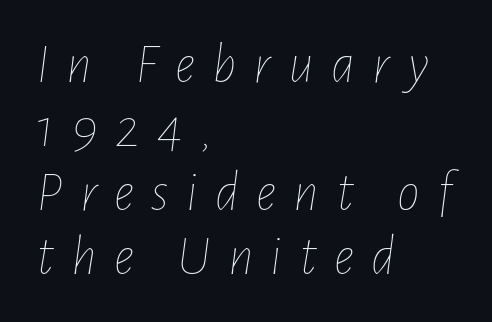
The image shows 57 px thin, condensed type, italic (leaning right); set left-aligned, tight line spacing (1.12x), unusually wide letter spacing (+0.3 em), not underlined; low stroke contrast and a medium x-height.
